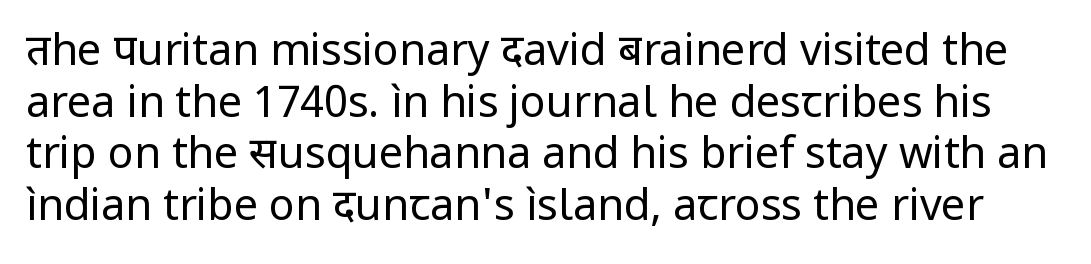
Each word holds together tightly as a unit, with standard inter-letter gaps. The weight would be labelled regular, book, light, or lighter still. Designer's note — italics off, roman on. A bare baseline throughout the passage. The typeface chosen for these lines omits serifs.
